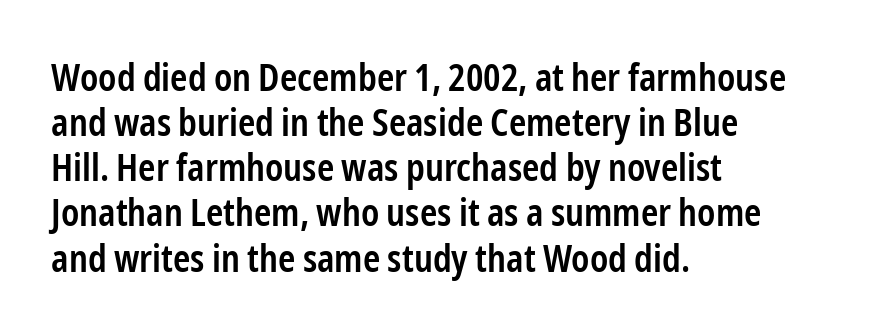
Q: Is the text bold? A: Semi-bold.
Q: Is the text italic (slanted)? A: No, it is upright.
Q: Is the typeface a serif or a sans-serif typeface? A: Sans-serif.
Q: Is the text underlined? A: No.
Q: How is the paragraph aligned? A: Left-aligned.
Q: Is the spacing between letters normal or unusually wide? A: Normal.
Q: Width (condensed, normal, or wide)? A: Condensed.
Q: Stroke contrast? A: Low.
Q: x-height? A: Medium.
Q: Monospaced? A: No.
